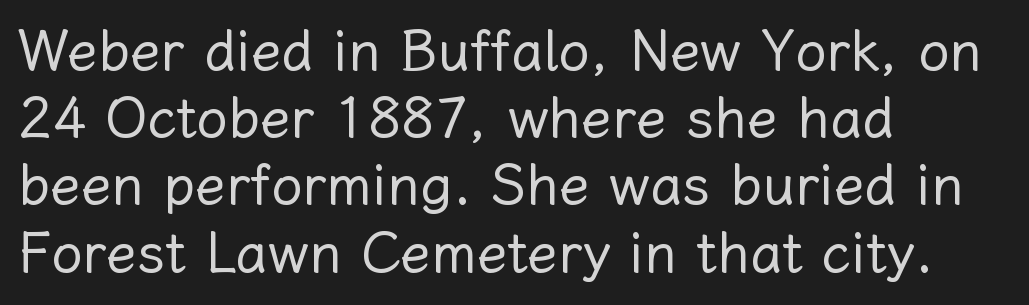
{"italic": "no", "bold": "no", "weight": "regular", "width": "normal", "stroke_contrast": "low", "x_height": "medium", "monospaced": "no", "underline": "no", "align": "left", "line_spacing_ratio": 1.2, "letter_spacing": "normal", "letter_spacing_em": 0.0, "glyph_px": 56}
